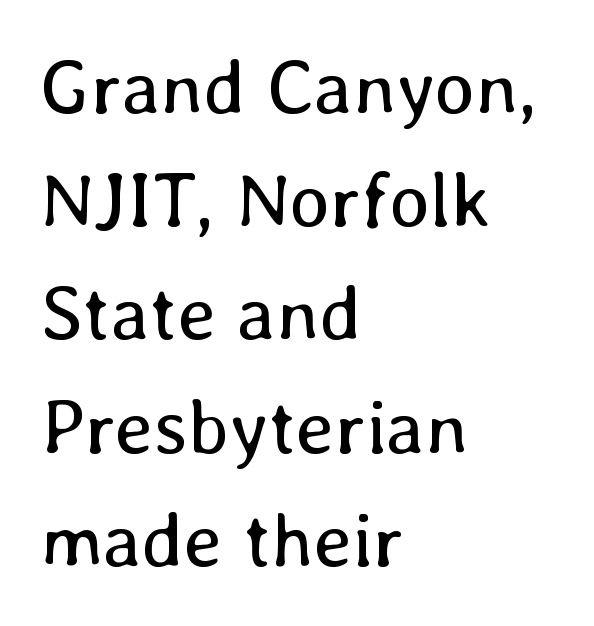
This sample is left-justified, so line endings fall wherever the words run out. The space directly below the letters is spotless. A roman cut, with each character standing at attention. Leading: standard.
